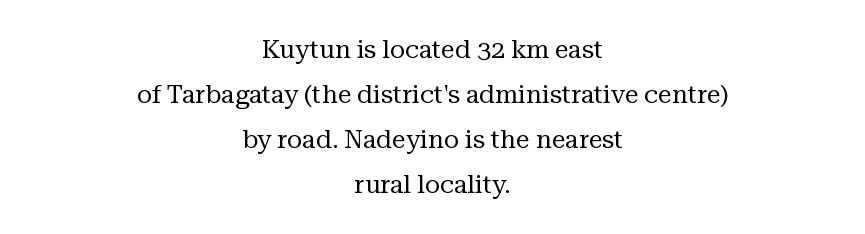
The image shows 25 px text type, upright; set centered, line spacing 1.8x, normal letter spacing, not underlined.
